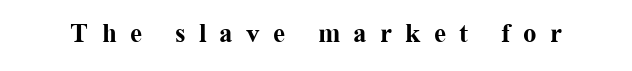
Students, this is bold: see how much ink each stroke carries. Honestly, the letter spacing is so wide it's the main thing you notice. Nope, not italic — everything's standing straight. Any mark beneath the type? The region is blank.
